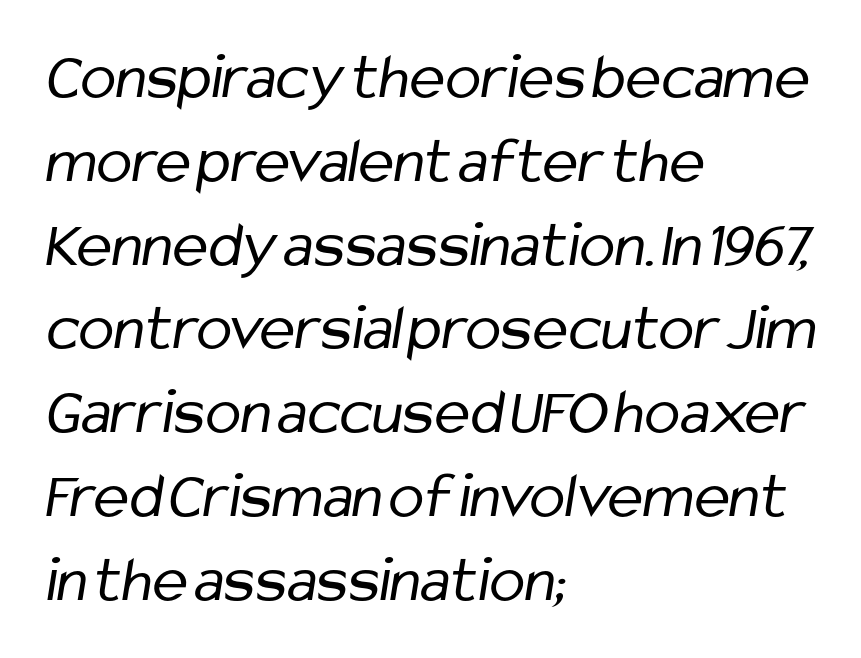
{"serif": "no", "bold": "no", "weight": "regular", "width": "condensed", "stroke_contrast": "low", "x_height": "medium", "monospaced": "no", "underline": "no", "align": "left", "line_spacing": "normal", "line_spacing_ratio": 1.27, "letter_spacing": "normal", "letter_spacing_em": 0.0, "glyph_px": 66}
